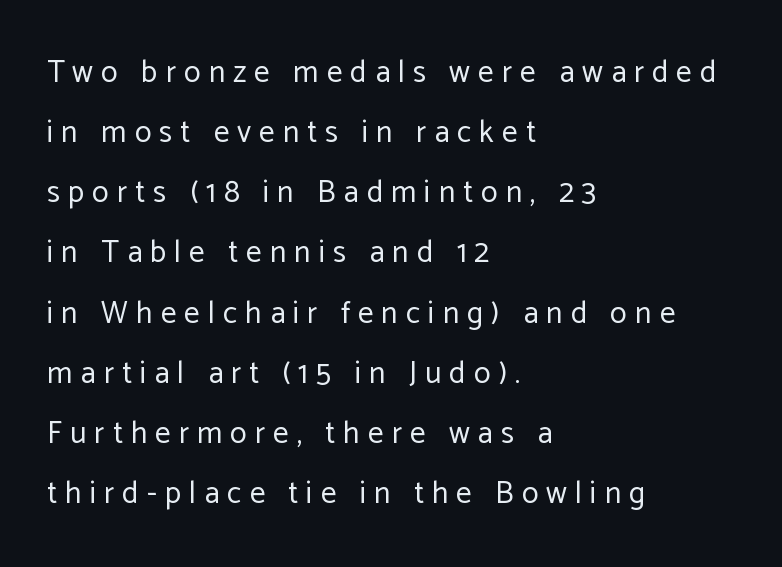
Q: Is the text bold? A: No.
Q: Is the text italic (slanted)? A: No, it is upright.
Q: Is the typeface a serif or a sans-serif typeface? A: Sans-serif.
Q: Is the text underlined? A: No.
Q: How is the paragraph aligned? A: Left-aligned.
Q: Is the spacing between letters normal or unusually wide? A: Unusually wide.
Q: Is the spacing between lines tight, normal or loose? A: Loose.
Q: Width (condensed, normal, or wide)? A: Normal.
Q: Stroke contrast? A: Low.
Q: x-height? A: Medium.
Q: Monospaced? A: No.
